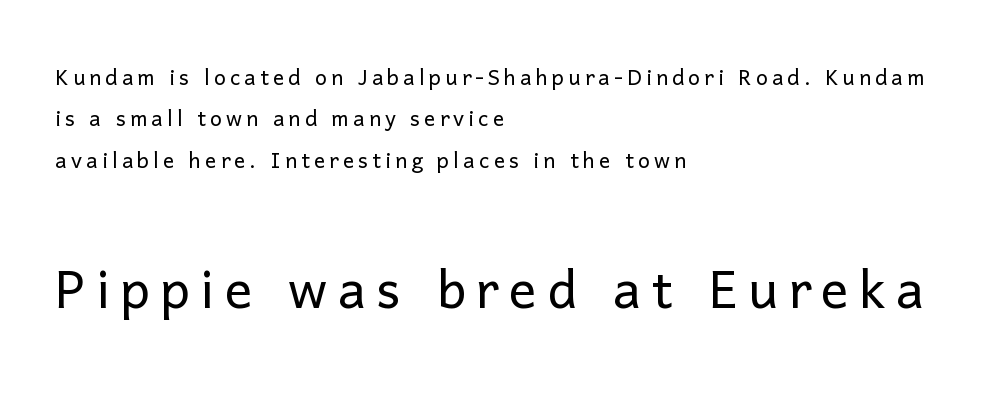
The image shows 69 px light sans-serif type, upright; set left-aligned, normal line spacing (1.48x), not underlined; the second (bottom) block is 2.46x larger; low stroke contrast and a medium x-height.
